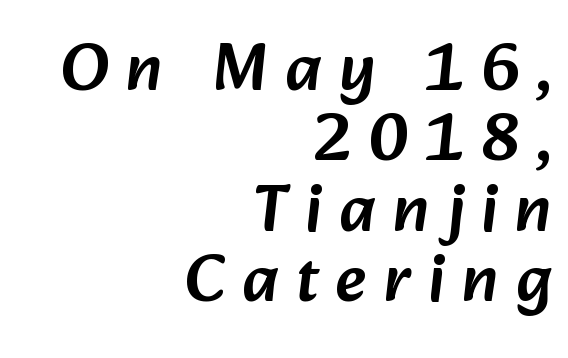
The passage is arranged like a letterhead date or caption credit — flush right. Think of a printed novel: that variable character pitch is what you see here. A bare baseline throughout the passage. A typesetter would call this heavily tracked-out type.
